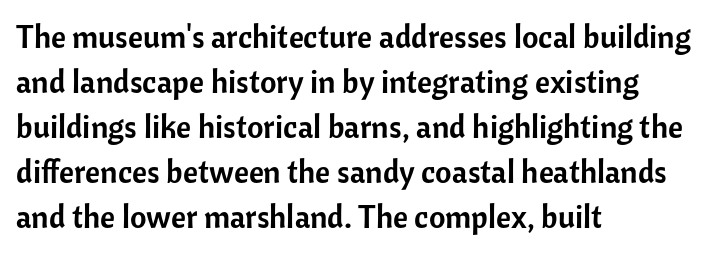
{"serif": "no", "italic": "no", "width": "normal", "stroke_contrast": "low", "x_height": "medium", "monospaced": "no", "underline": "no", "align": "left", "line_spacing": "normal", "line_spacing_ratio": 1.41, "letter_spacing": "normal", "letter_spacing_em": 0.0, "glyph_px": 32}
